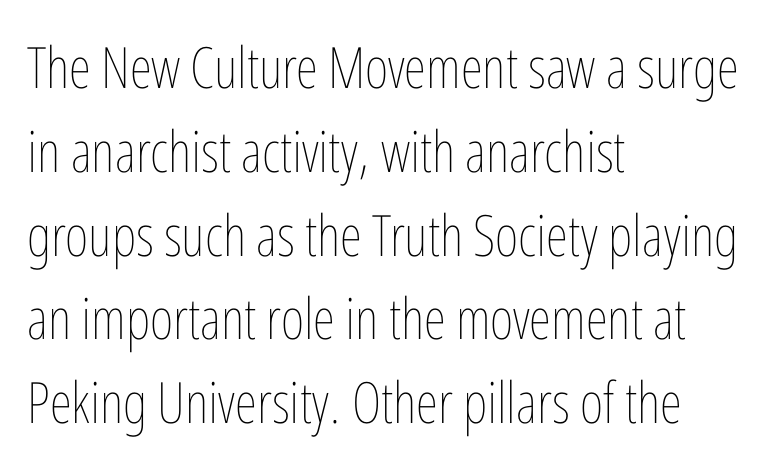
{"italic": "no", "bold": "no", "weight": "thin", "width": "condensed", "stroke_contrast": "low", "x_height": "medium", "monospaced": "no", "underline": "no", "align": "left", "line_spacing": "normal", "line_spacing_ratio": 1.47, "letter_spacing": "normal", "letter_spacing_em": 0.0, "glyph_px": 57}
